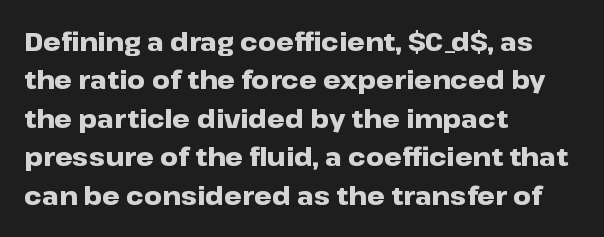
{"italic": "no", "bold": "yes", "underline": "no", "align": "left", "line_spacing": "normal", "line_spacing_ratio": 1.54, "letter_spacing": "normal", "letter_spacing_em": 0.0, "glyph_px": 25}
